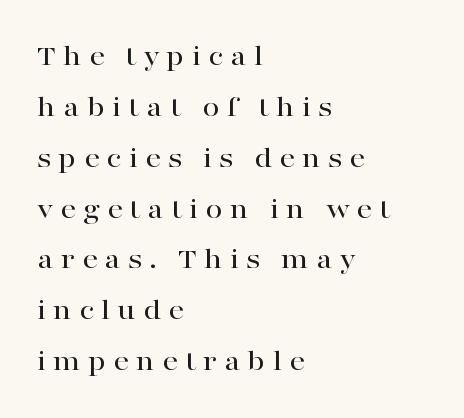
Q: Is the text italic (slanted)? A: No, it is upright.
Q: Is the typeface a serif or a sans-serif typeface? A: Serif.
Q: Is the text underlined? A: No.
Q: How is the paragraph aligned? A: Left-aligned.
Q: Is the spacing between letters normal or unusually wide? A: Unusually wide.
Q: Is the spacing between lines tight, normal or loose? A: Normal.
Q: Width (condensed, normal, or wide)? A: Wide.
Q: Stroke contrast? A: High.
Q: x-height? A: Medium.
Q: Monospaced? A: No.
